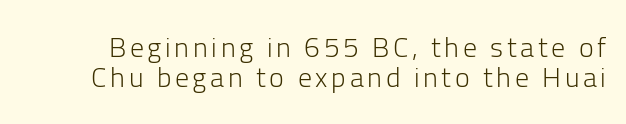
The image shows 28 px light sans-serif type, upright; set tight line spacing (1.08x), not underlined; low stroke contrast and a medium x-height.
